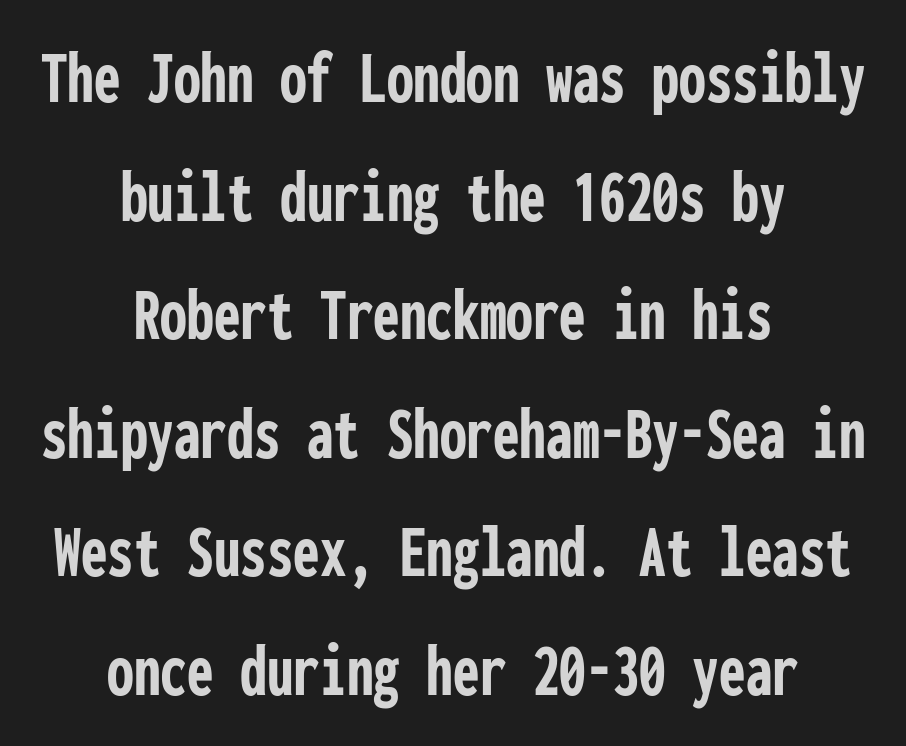
{"serif": "no", "italic": "no", "bold": "yes", "weight": "semibold", "width": "condensed", "stroke_contrast": "low", "x_height": "medium", "monospaced": "yes", "underline": "no", "align": "center", "line_spacing": "normal", "line_spacing_ratio": 1.56, "letter_spacing": "normal", "letter_spacing_em": 0.0, "glyph_px": 76}
